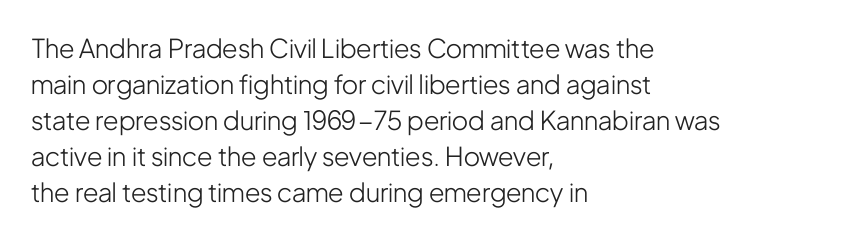
Q: Is the text bold? A: No.
Q: Is the text italic (slanted)? A: No, it is upright.
Q: Is the text underlined? A: No.
Q: How is the paragraph aligned? A: Left-aligned.
Q: Is the spacing between letters normal or unusually wide? A: Normal.
Q: Is the spacing between lines tight, normal or loose? A: Normal.
